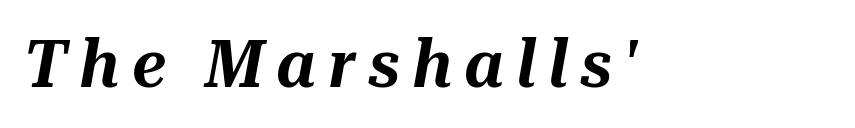
{"italic": "yes", "lean": "right", "slant_degrees": 10, "width": "normal", "stroke_contrast": "medium", "x_height": "medium", "monospaced": "no", "underline": "no", "glyph_px": 67}
